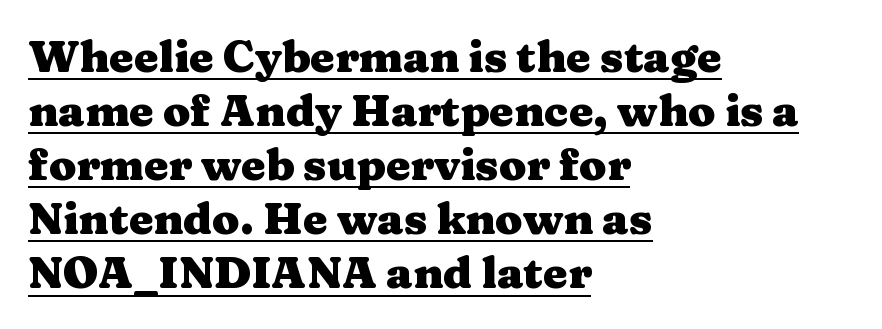
The image shows 44 px heavy, wide serif type, upright; set left-aligned, line spacing 1.23x, normal letter spacing, underlined; medium stroke contrast and a medium x-height.
